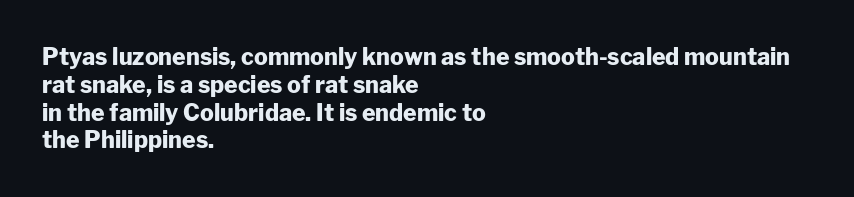
The image shows 23 px bold type, upright; set left-aligned, line spacing 1.21x, normal letter spacing, not underlined.
